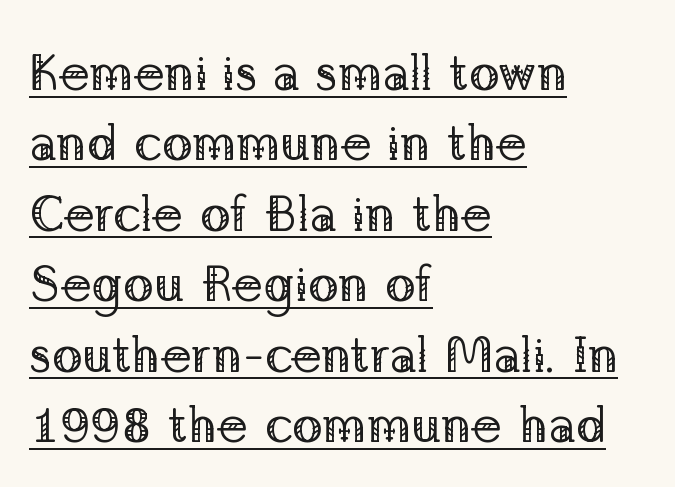
In designer terms, the underline attribute is active on this setting. The font is comparable to plain body text, perhaps lighter. The rag falls on the right side of this text block. The passage shown has conventional tracking throughout. Serifs: yes, visible at the terminals of the letterforms.
